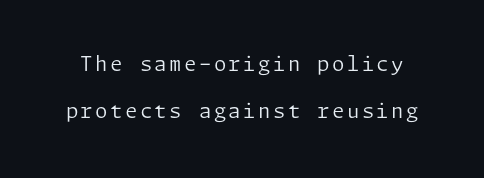
The space between consecutive lines is lavish. This rendering features lettering with no underline. Compared with a typical body face, this is equally light or lighter still. Tall strokes in this sample are plumb rather than angled.
